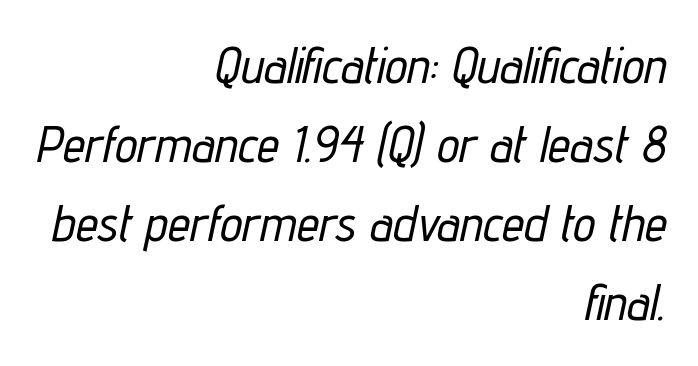
Q: Is the text italic (slanted)? A: Yes, it leans right by about 12 degrees.
Q: Is the text underlined? A: No.
Q: How is the paragraph aligned? A: Right-aligned.
Q: Is the spacing between letters normal or unusually wide? A: Normal.
Q: Is the spacing between lines tight, normal or loose? A: Normal.
Q: Width (condensed, normal, or wide)? A: Condensed.
Q: Stroke contrast? A: Low.
Q: x-height? A: Medium.
Q: Monospaced? A: No.
